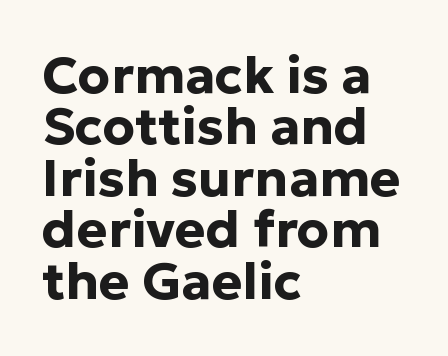
The image shows 52 px bold sans-serif type, upright; set left-aligned, tight line spacing (0.99x), normal letter spacing, not underlined; low stroke contrast and a medium x-height.
